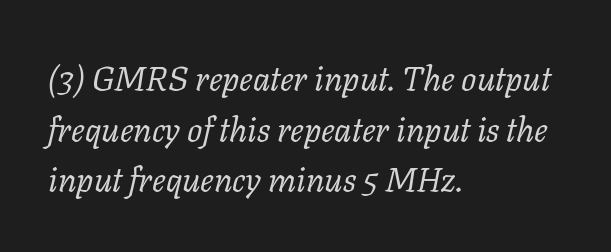
{"serif": "yes", "italic": "yes", "lean": "right", "slant_degrees": 11, "bold": "no", "weight": "regular", "width": "normal", "stroke_contrast": "low", "x_height": "medium", "monospaced": "no", "underline": "no", "align": "left", "line_spacing": "normal", "line_spacing_ratio": 1.49, "letter_spacing": "normal", "letter_spacing_em": 0.0, "glyph_px": 34}
